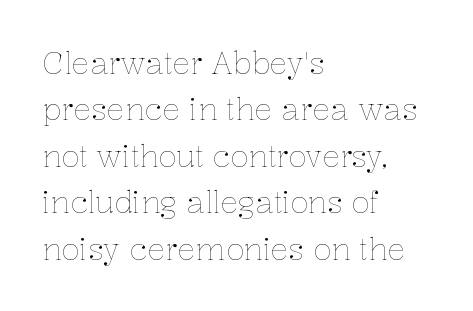
{"italic": "no", "bold": "no", "weight": "thin", "width": "normal", "stroke_contrast": "low", "x_height": "medium", "monospaced": "no", "underline": "no", "align": "left", "line_spacing": "normal", "line_spacing_ratio": 1.55, "letter_spacing": "normal", "letter_spacing_em": 0.0, "glyph_px": 30}
